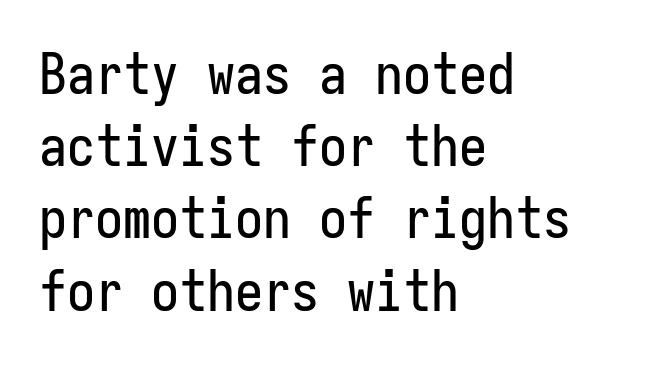
Q: Is the text italic (slanted)? A: No, it is upright.
Q: Is the typeface a serif or a sans-serif typeface? A: Sans-serif.
Q: Is the text underlined? A: No.
Q: How is the paragraph aligned? A: Left-aligned.
Q: Is the spacing between letters normal or unusually wide? A: Normal.
Q: Is the spacing between lines tight, normal or loose? A: Normal.
Q: Width (condensed, normal, or wide)? A: Condensed.
Q: Stroke contrast? A: Low.
Q: x-height? A: Medium.
Q: Monospaced? A: Yes.
